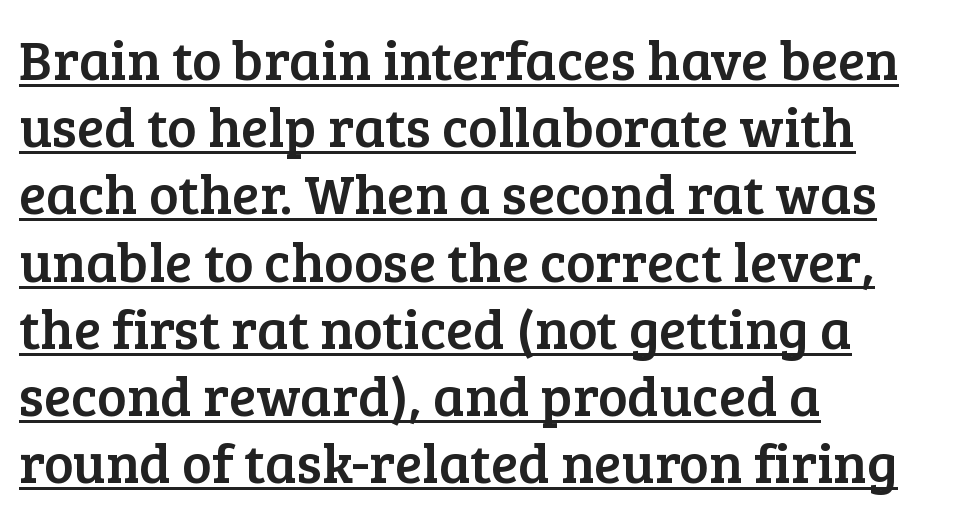
Q: Is the text italic (slanted)? A: No, it is upright.
Q: Is the typeface a serif or a sans-serif typeface? A: Serif.
Q: Is the text underlined? A: Yes.
Q: How is the paragraph aligned? A: Left-aligned.
Q: Is the spacing between letters normal or unusually wide? A: Normal.
Q: Width (condensed, normal, or wide)? A: Normal.
Q: Stroke contrast? A: Low.
Q: x-height? A: Medium.
Q: Monospaced? A: No.
